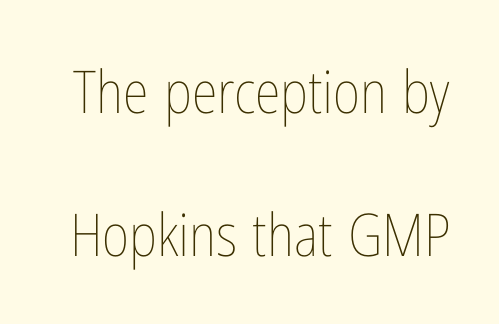
Heft: none added — not bold. No extra tracking has been applied to these lines. The rendering uses natural spacing where letterforms have individual widths. The lines are spread far apart with generous leading. A clean baseline with only descenders dipping below it. When letters stand straight like this, we call the style roman or upright.
